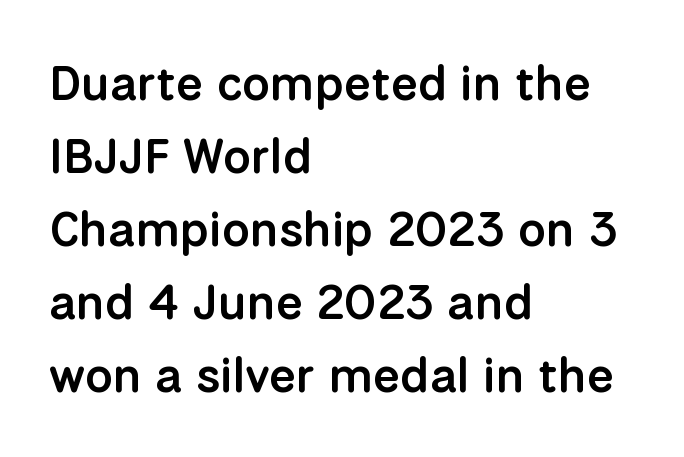
Quick note: not italic, upright. The passage shown is typed in a proportional face where columns would drift. Teacher's note: observe the even left margin — that is flush-left alignment. The line texture is even and compact thanks to regular tracking.
